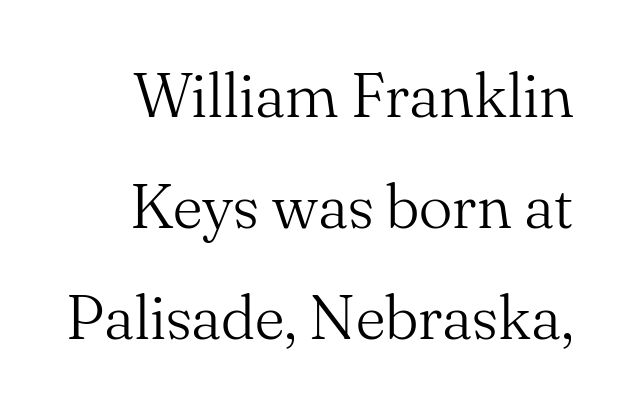
{"serif": "yes", "italic": "no", "bold": "no", "weight": "light", "width": "normal", "stroke_contrast": "medium", "x_height": "small", "monospaced": "no", "underline": "no", "line_spacing_ratio": 1.76, "letter_spacing": "normal", "letter_spacing_em": 0.0, "glyph_px": 63}
